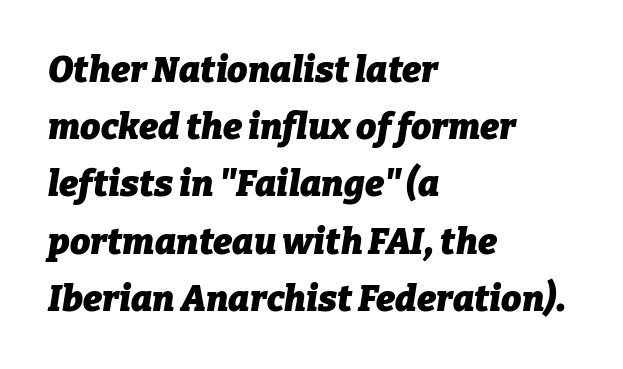
{"italic": "yes", "lean": "right", "slant_degrees": 9, "bold": "yes", "weight": "heavy", "width": "normal", "stroke_contrast": "low", "x_height": "medium", "monospaced": "no", "underline": "no", "align": "left", "line_spacing": "normal", "line_spacing_ratio": 1.59, "letter_spacing": "normal", "letter_spacing_em": 0.0, "glyph_px": 36}
